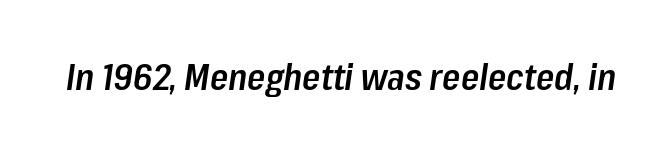
{"italic": "yes", "lean": "right", "slant_degrees": 8, "bold": "semi", "weight": "semibold", "width": "condensed", "stroke_contrast": "low", "x_height": "medium", "monospaced": "no", "underline": "no", "letter_spacing": "normal", "letter_spacing_em": 0.0, "glyph_px": 37}
